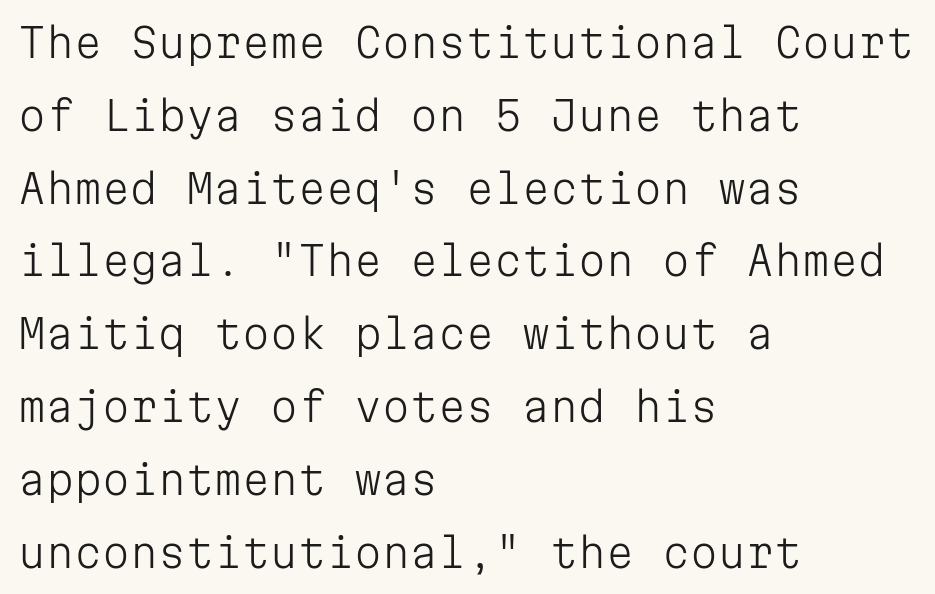
Q: Is the text bold? A: No.
Q: Is the text italic (slanted)? A: No, it is upright.
Q: Is the typeface a serif or a sans-serif typeface? A: Sans-serif.
Q: Is the text underlined? A: No.
Q: How is the paragraph aligned? A: Left-aligned.
Q: Is the spacing between letters normal or unusually wide? A: Normal.
Q: Width (condensed, normal, or wide)? A: Normal.
Q: Stroke contrast? A: Low.
Q: x-height? A: Medium.
Q: Monospaced? A: Yes.
